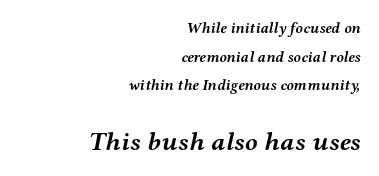
{"italic": "yes", "lean": "right", "slant_degrees": 12, "bold": "yes", "underline": "no", "align": "right", "line_spacing": "loose", "line_spacing_ratio": 1.91, "letter_spacing": "normal", "letter_spacing_em": 0.0, "larger_block": "second", "size_ratio": 1.73, "glyph_px": 26}
